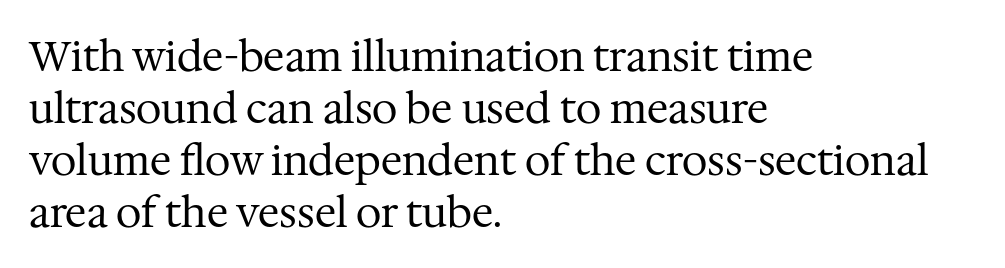
The image shows 41 px regular-weight serif type, upright; set left-aligned, normal line spacing (1.27x), normal letter spacing, not underlined; medium stroke contrast and a medium x-height.
